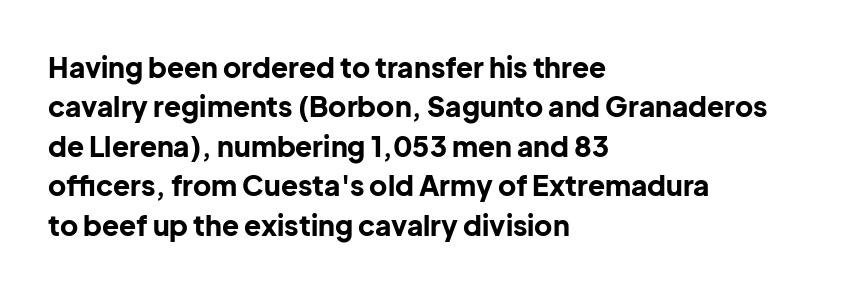
Q: Is the text bold? A: Yes.
Q: Is the text italic (slanted)? A: No, it is upright.
Q: Is the typeface a serif or a sans-serif typeface? A: Sans-serif.
Q: Is the text underlined? A: No.
Q: How is the paragraph aligned? A: Left-aligned.
Q: Is the spacing between letters normal or unusually wide? A: Normal.
Q: Is the spacing between lines tight, normal or loose? A: Normal.
Q: Width (condensed, normal, or wide)? A: Normal.
Q: Stroke contrast? A: Low.
Q: x-height? A: Medium.
Q: Monospaced? A: No.
